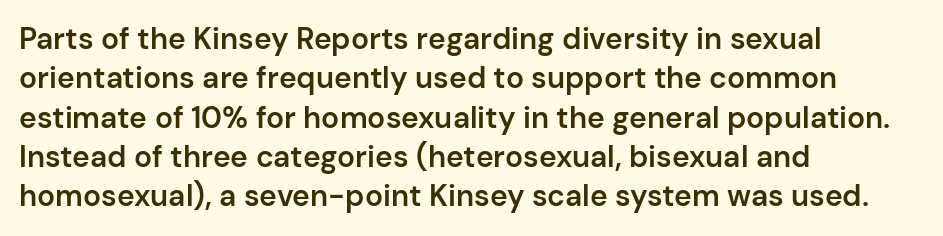
{"serif": "no", "italic": "no", "bold": "semi", "weight": "semibold", "width": "normal", "stroke_contrast": "low", "x_height": "medium", "monospaced": "no", "underline": "no", "align": "left", "line_spacing": "normal", "line_spacing_ratio": 1.31, "letter_spacing": "normal", "letter_spacing_em": 0.0, "glyph_px": 30}
